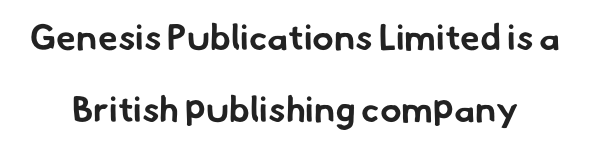
{"serif": "no", "bold": "yes", "weight": "bold", "width": "normal", "stroke_contrast": "low", "x_height": "small", "monospaced": "no", "underline": "no", "line_spacing": "loose", "line_spacing_ratio": 1.99, "letter_spacing": "normal", "letter_spacing_em": 0.0, "glyph_px": 36}
